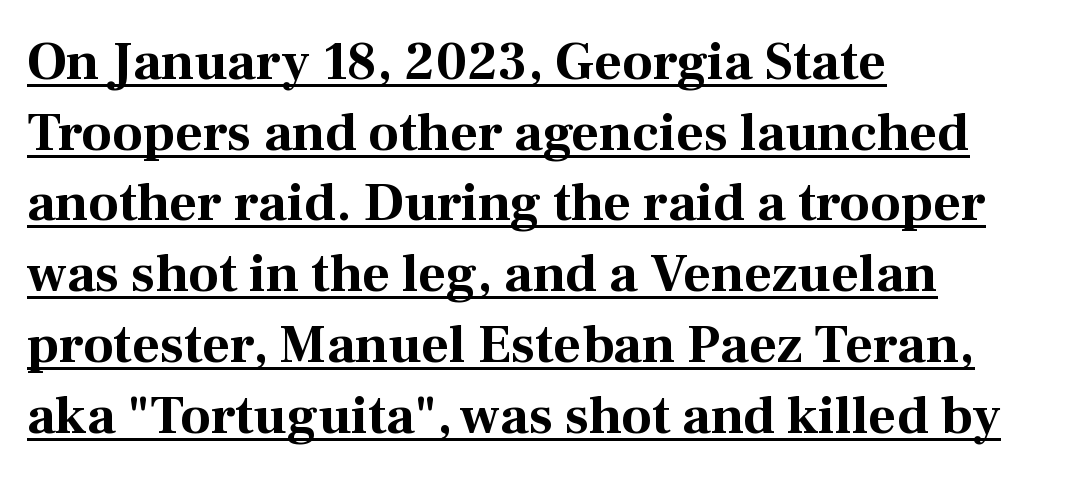
The image shows 54 px bold serif type, upright; set left-aligned, normal line spacing (1.31x), normal letter spacing, underlined; medium stroke contrast and a medium x-height.
